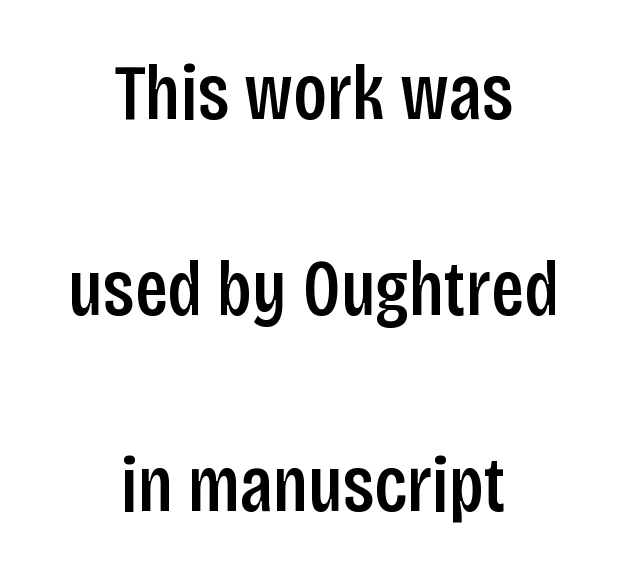
{"serif": "no", "italic": "no", "width": "condensed", "stroke_contrast": "low", "x_height": "large", "monospaced": "no", "underline": "no", "align": "center", "line_spacing": "loose", "line_spacing_ratio": 2.48, "letter_spacing": "normal", "letter_spacing_em": 0.0, "glyph_px": 79}
